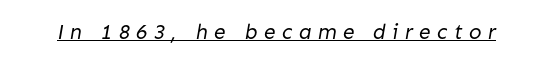
Q: Is the text bold? A: No.
Q: Is the text underlined? A: Yes.
Q: Is the spacing between letters normal or unusually wide? A: Unusually wide.
